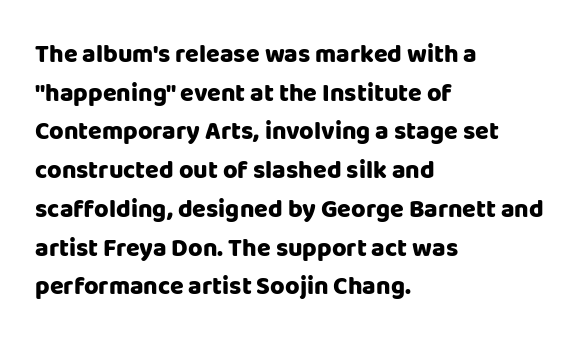
Q: Is the text bold? A: Yes.
Q: Is the text italic (slanted)? A: No, it is upright.
Q: Is the text underlined? A: No.
Q: How is the paragraph aligned? A: Left-aligned.
Q: Is the spacing between letters normal or unusually wide? A: Normal.
Q: Is the spacing between lines tight, normal or loose? A: Normal.
